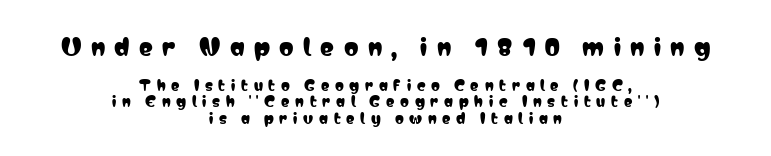
Q: Is the text italic (slanted)? A: No, it is upright.
Q: Is the text underlined? A: No.
Q: How is the paragraph aligned? A: Centered.
Q: Is the spacing between letters normal or unusually wide? A: Unusually wide.
Q: Which block of text is set in a larger size, the first (top) or the second (bottom)? A: The first (top) one.
